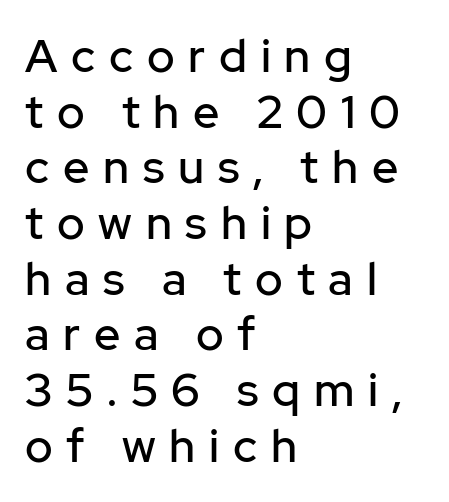
Note the varied advance widths — an 'i' is clearly narrower than an 'm'. When letters stand straight like this, we call the style roman or upright. The zone under the glyphs is completely vacant. Type style note: lacks serifs.
